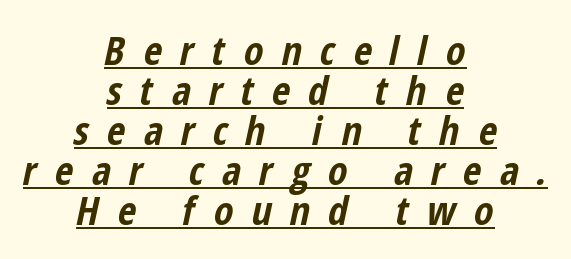
Characters are canted at an angle relative to the baseline's perpendicular. Cramped leading. Do the characters align in a grid? No, the font is proportional. Underline: present.
